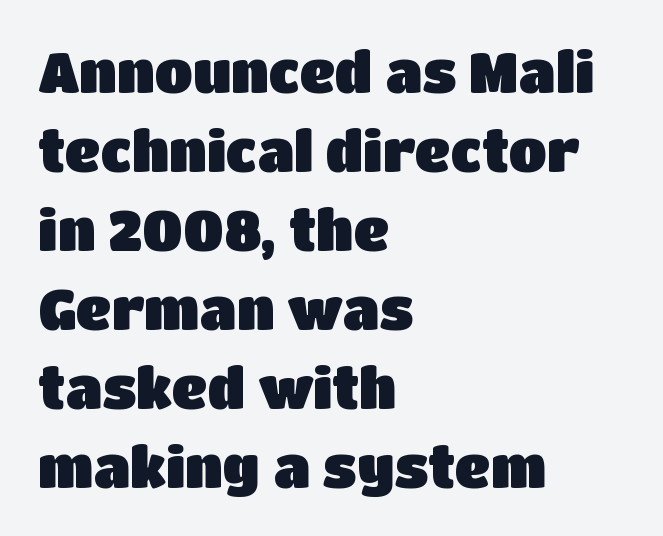
The image shows 56 px sans-serif type, upright; set left-aligned, normal line spacing (1.41x), normal letter spacing, not underlined; low stroke contrast and a large x-height.
